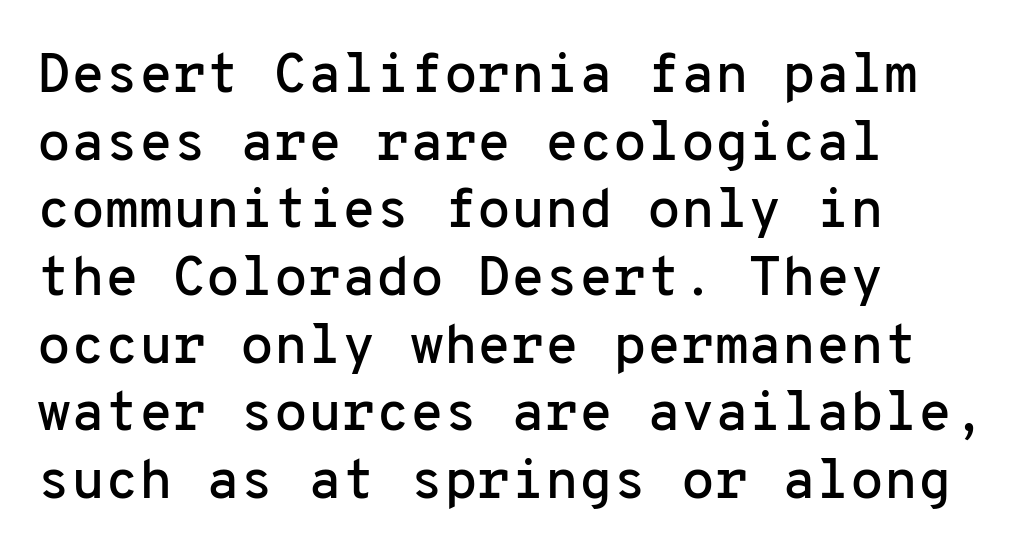
The image shows 55 px sans-serif type, upright, monospaced; set left-aligned, line spacing 1.23x, normal letter spacing, not underlined; low stroke contrast and a medium x-height.
